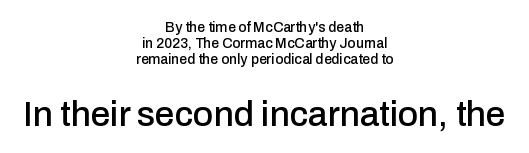
The image shows 35 px sans-serif type, upright; set centered, tight line spacing (1.14x), normal letter spacing, not underlined; the second (bottom) block is 2.5x larger; low stroke contrast and a medium x-height.
